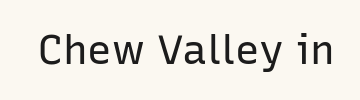
Q: Is the text bold? A: No.
Q: Is the text italic (slanted)? A: No, it is upright.
Q: Is the typeface a serif or a sans-serif typeface? A: Sans-serif.
Q: Is the text underlined? A: No.
Q: Is the spacing between letters normal or unusually wide? A: Normal.
Q: Width (condensed, normal, or wide)? A: Normal.
Q: Stroke contrast? A: Low.
Q: x-height? A: Medium.
Q: Monospaced? A: No.
